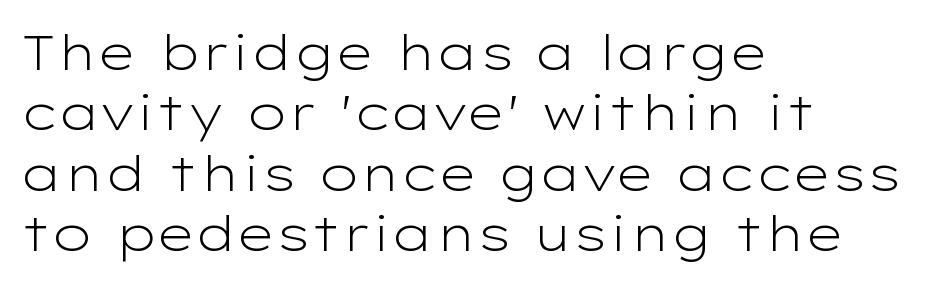
Unlike italic type, these characters show no tilt at all. This sample is left-justified, so line endings fall wherever the words run out. The passage shown is typed in a proportional face where columns would drift. Grotesque or geometric, the face here clearly has no serifs. The tracking reads as untouched default to a designer's eye.
